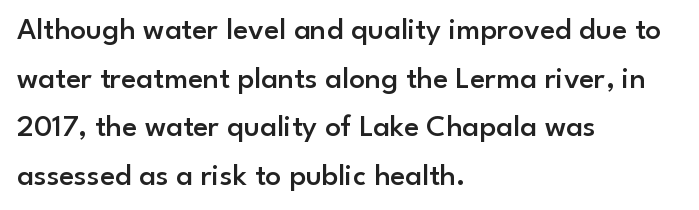
Q: Is the text bold? A: Semi-bold.
Q: Is the text italic (slanted)? A: No, it is upright.
Q: Is the typeface a serif or a sans-serif typeface? A: Sans-serif.
Q: Is the text underlined? A: No.
Q: How is the paragraph aligned? A: Left-aligned.
Q: Is the spacing between letters normal or unusually wide? A: Normal.
Q: Is the spacing between lines tight, normal or loose? A: Normal.
Q: Width (condensed, normal, or wide)? A: Normal.
Q: Stroke contrast? A: Low.
Q: x-height? A: Small.
Q: Monospaced? A: No.
